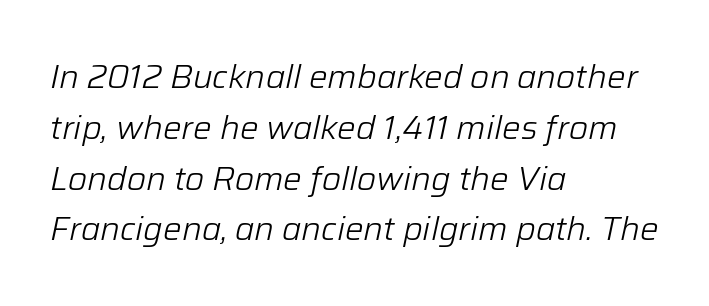
The image shows 33 px light type, italic (leaning right); set left-aligned, normal line spacing (1.54x), normal letter spacing, not underlined; low stroke contrast and a medium x-height.
